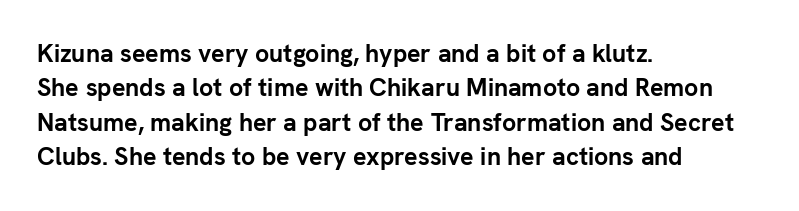
The image shows 25 px bold type, upright; set left-aligned, normal line spacing (1.38x), normal letter spacing, not underlined.
